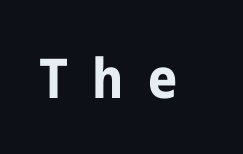
{"serif": "no", "italic": "no", "bold": "yes", "weight": "bold", "width": "condensed", "stroke_contrast": "low", "x_height": "medium", "underline": "no", "letter_spacing": "wide", "letter_spacing_em": 0.46, "glyph_px": 55}
